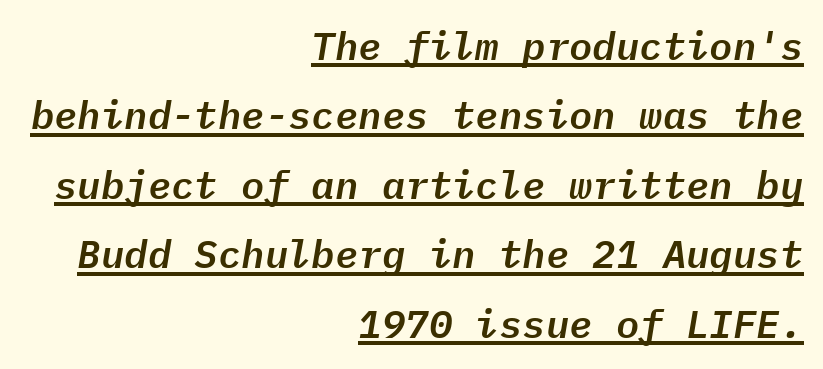
The image shows 39 px text type, italic (leaning right), monospaced; set right-aligned, line spacing 1.78x, normal letter spacing, underlined; low stroke contrast and a medium x-height.
